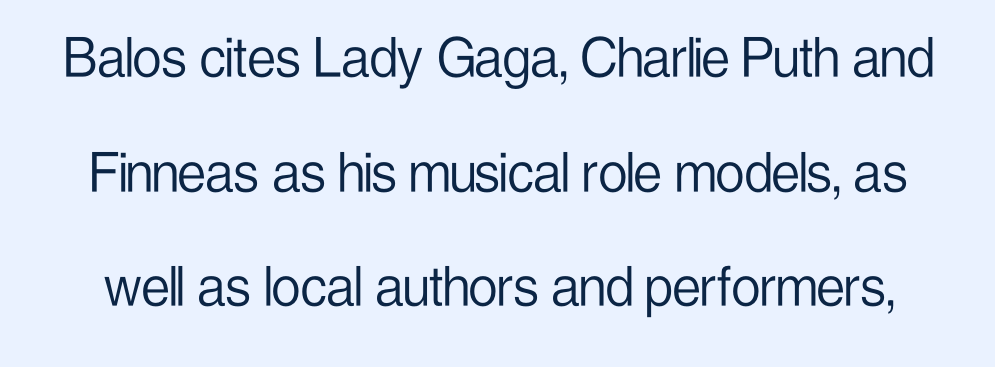
The image shows 64 px light, condensed sans-serif type, upright; set line spacing 1.79x, normal letter spacing, not underlined; low stroke contrast and a medium x-height.
